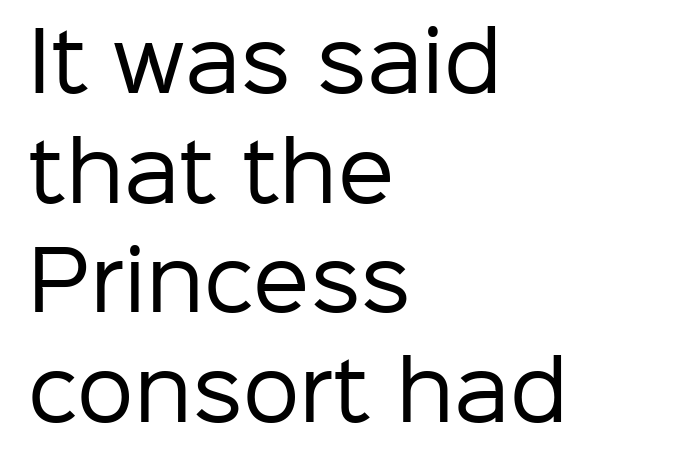
{"serif": "no", "italic": "no", "bold": "no", "weight": "regular", "width": "normal", "stroke_contrast": "low", "x_height": "medium", "monospaced": "no", "underline": "no", "align": "left", "line_spacing": "normal", "line_spacing_ratio": 1.37, "letter_spacing": "normal", "letter_spacing_em": 0.0, "glyph_px": 80}
